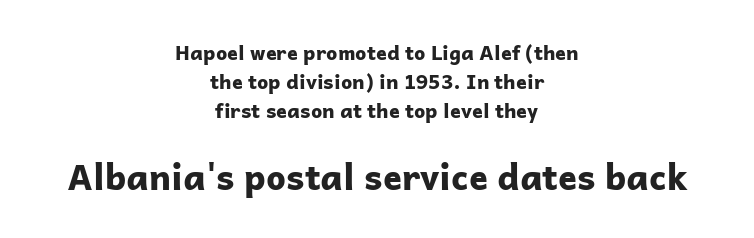
{"serif": "no", "italic": "no", "bold": "yes", "weight": "bold", "width": "normal", "stroke_contrast": "low", "x_height": "medium", "monospaced": "no", "underline": "no", "align": "center", "line_spacing": "normal", "line_spacing_ratio": 1.44, "letter_spacing": "normal", "letter_spacing_em": 0.0, "larger_block": "second", "size_ratio": 1.75, "glyph_px": 35}
